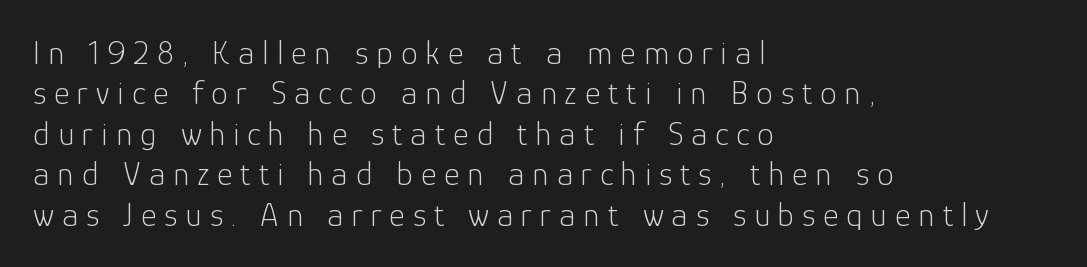
Q: Is the text bold? A: No.
Q: Is the text italic (slanted)? A: No, it is upright.
Q: Is the typeface a serif or a sans-serif typeface? A: Sans-serif.
Q: Is the text underlined? A: No.
Q: How is the paragraph aligned? A: Left-aligned.
Q: Is the spacing between letters normal or unusually wide? A: Unusually wide.
Q: Width (condensed, normal, or wide)? A: Normal.
Q: Stroke contrast? A: Low.
Q: x-height? A: Medium.
Q: Monospaced? A: No.
